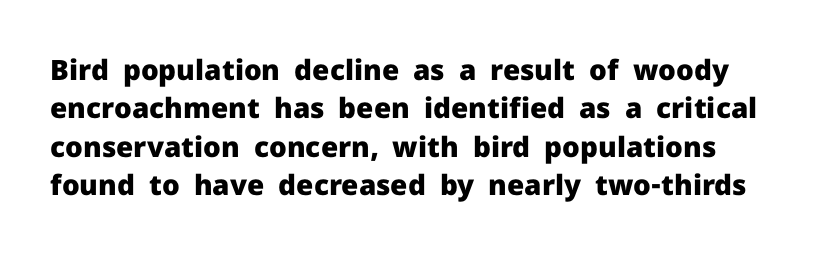
The image shows 28 px heavy sans-serif type, upright; set normal line spacing (1.37x), normal letter spacing, not underlined; low stroke contrast and a medium x-height.
